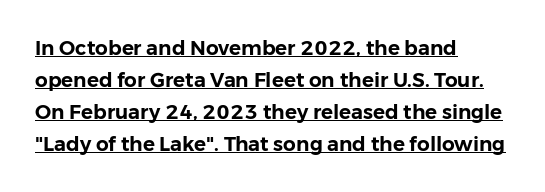
Q: Is the text italic (slanted)? A: No, it is upright.
Q: Is the text underlined? A: Yes.
Q: How is the paragraph aligned? A: Left-aligned.
Q: Is the spacing between letters normal or unusually wide? A: Normal.
Q: Is the spacing between lines tight, normal or loose? A: Normal.
